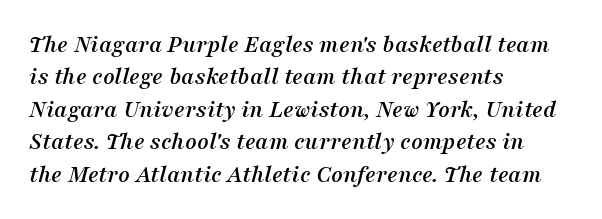
Q: Is the text italic (slanted)? A: Yes, it leans right by about 16 degrees.
Q: Is the text underlined? A: No.
Q: How is the paragraph aligned? A: Left-aligned.
Q: Is the spacing between letters normal or unusually wide? A: Normal.
Q: Is the spacing between lines tight, normal or loose? A: Normal.
